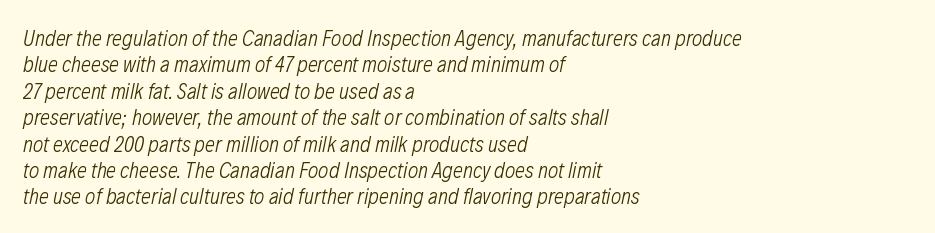
{"italic": "yes", "lean": "right", "slant_degrees": 12, "bold": "no", "underline": "no", "align": "left", "line_spacing_ratio": 1.2, "letter_spacing": "normal", "letter_spacing_em": 0.0, "glyph_px": 22}
